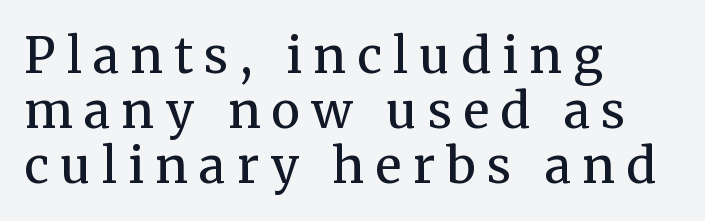
Spacing verdict: proportional, widths tailored to each character. Layout note: lines flush left. Underlining? Definitely not there. Weight class: somewhere from thin through regular.
